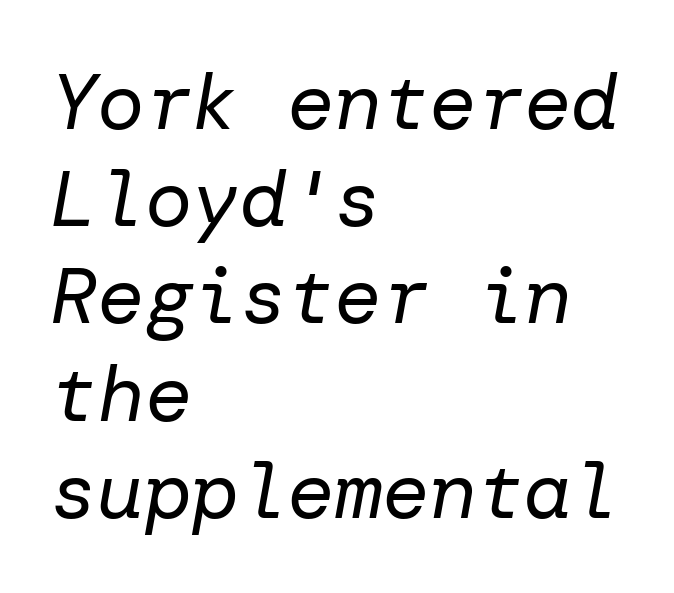
Q: Is the text bold? A: No.
Q: Is the text italic (slanted)? A: Yes, it leans right by about 10 degrees.
Q: Is the text underlined? A: No.
Q: How is the paragraph aligned? A: Left-aligned.
Q: Is the spacing between letters normal or unusually wide? A: Normal.
Q: Width (condensed, normal, or wide)? A: Normal.
Q: Stroke contrast? A: Low.
Q: x-height? A: Medium.
